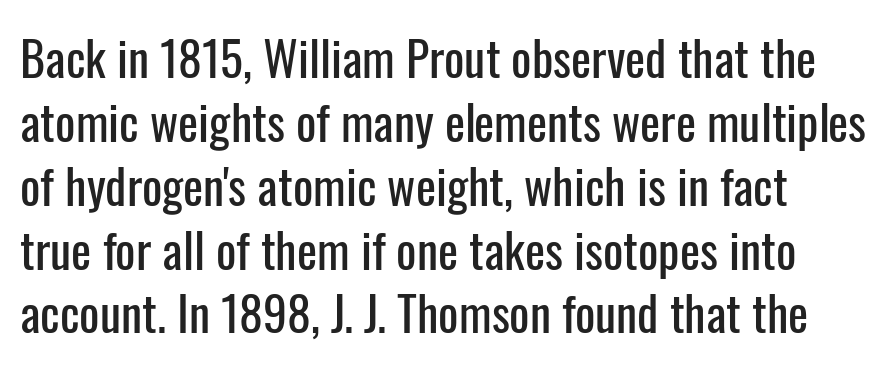
{"serif": "no", "italic": "no", "width": "condensed", "stroke_contrast": "low", "x_height": "medium", "monospaced": "no", "underline": "no", "line_spacing": "normal", "line_spacing_ratio": 1.33, "letter_spacing": "normal", "letter_spacing_em": 0.0, "glyph_px": 48}
